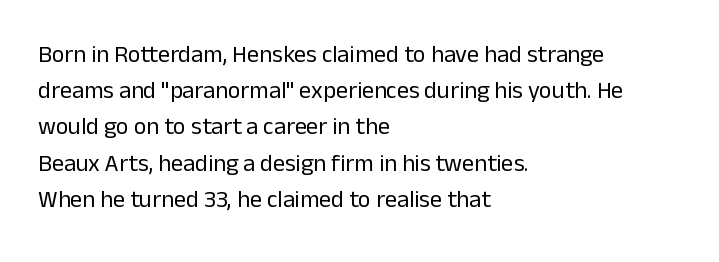
Default kerning and tracking; the words read as compact shapes. Tall strokes in this sample are plumb rather than angled. This rendering uses left alignment, leaving the right contour irregular. Students, observe: this is what conventionally led text looks like. Each stroke keeps to a modest, everyday thickness or less. Honestly, there is no underline to notice here at all.
